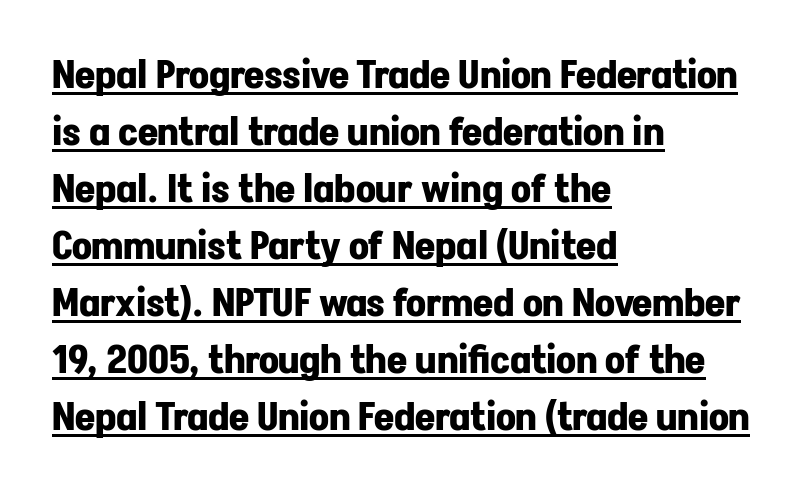
Q: Is the text bold? A: Yes.
Q: Is the text italic (slanted)? A: No, it is upright.
Q: Is the typeface a serif or a sans-serif typeface? A: Sans-serif.
Q: Is the text underlined? A: Yes.
Q: How is the paragraph aligned? A: Left-aligned.
Q: Is the spacing between letters normal or unusually wide? A: Normal.
Q: Is the spacing between lines tight, normal or loose? A: Normal.
Q: Width (condensed, normal, or wide)? A: Normal.
Q: Stroke contrast? A: Low.
Q: x-height? A: Medium.
Q: Monospaced? A: No.
